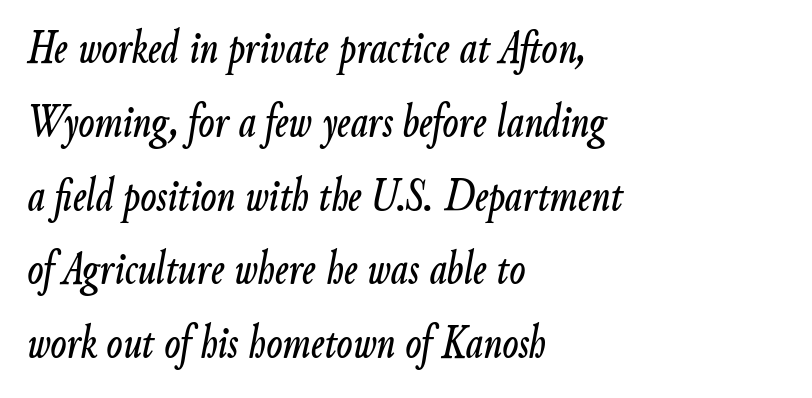
This sample has the flowing, uneven cadence of proportional lettering. Observe the lean: these are italic letterforms. Layout note: lines flush left. Decoration check: the copy has no underline.
